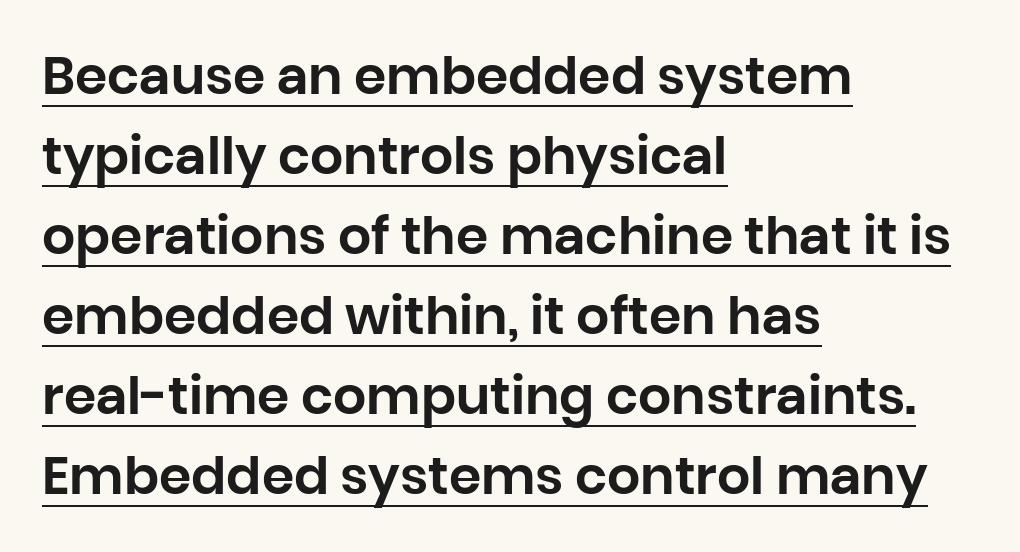
Ascenders rise straight up at ninety degrees. A baseline rule has been typeset under these characters. One glance says typical: line gaps are just what's usual. The characters display no serif detailing; their extremities are plain.
